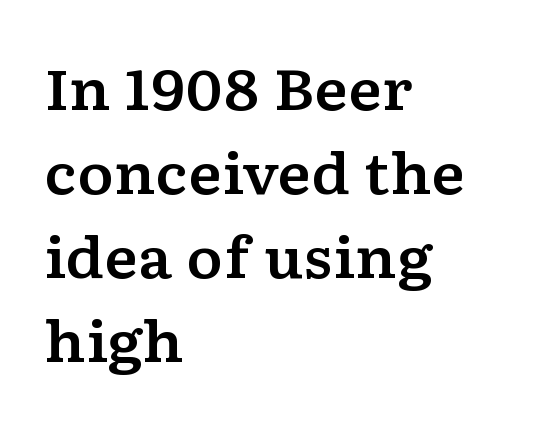
{"serif": "yes", "italic": "no", "width": "wide", "stroke_contrast": "low", "x_height": "medium", "monospaced": "no", "underline": "no", "align": "left", "line_spacing": "normal", "line_spacing_ratio": 1.5, "letter_spacing": "normal", "letter_spacing_em": 0.0, "glyph_px": 56}
